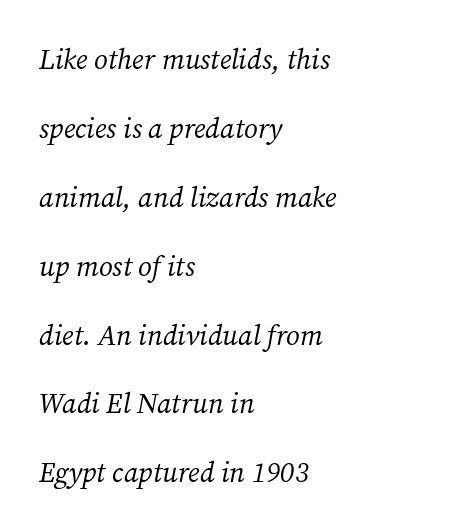
{"serif": "yes", "italic": "yes", "lean": "right", "slant_degrees": 12, "bold": "no", "weight": "regular", "width": "normal", "stroke_contrast": "medium", "x_height": "medium", "monospaced": "no", "underline": "no", "align": "left", "line_spacing": "loose", "line_spacing_ratio": 2.46, "letter_spacing": "normal", "letter_spacing_em": 0.0, "glyph_px": 28}
